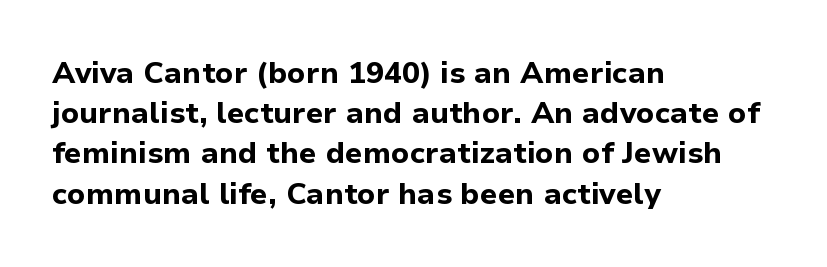
The typesetter chose a ragged-right arrangement here. You'd pick this weight for a headline — it's a proper bold. Decoration check: the copy has no underline. In terms of leading, this rendering sits right in the middle. The letters sit at their default tracking, neither squeezed nor spread. Proportional: the letters do not fall into vertical columns.
